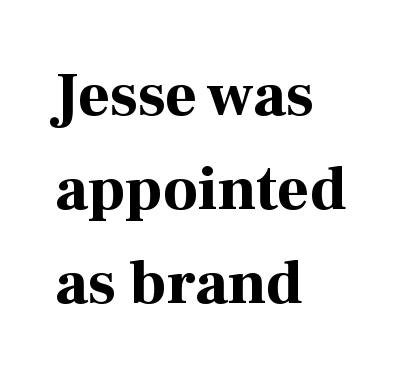
{"serif": "yes", "italic": "no", "bold": "yes", "weight": "bold", "width": "normal", "stroke_contrast": "high", "x_height": "medium", "monospaced": "no", "underline": "no", "align": "left", "line_spacing": "normal", "line_spacing_ratio": 1.52, "letter_spacing": "normal", "letter_spacing_em": 0.0, "glyph_px": 62}
